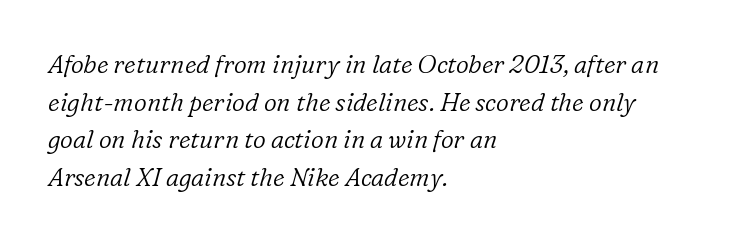
The image shows 25 px text type, italic (leaning right); set left-aligned, normal line spacing (1.51x), normal letter spacing, not underlined.
